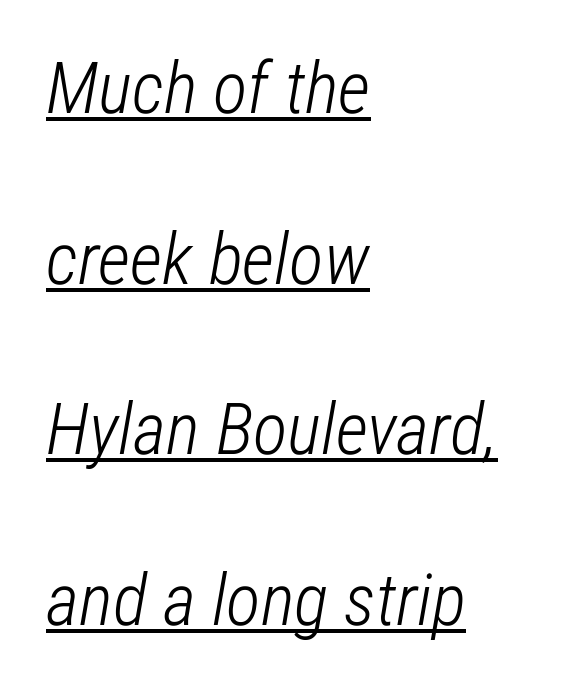
The image shows 72 px light, condensed type, italic (leaning right); set left-aligned, loose line spacing (2.37x), normal letter spacing, underlined; low stroke contrast and a medium x-height.
